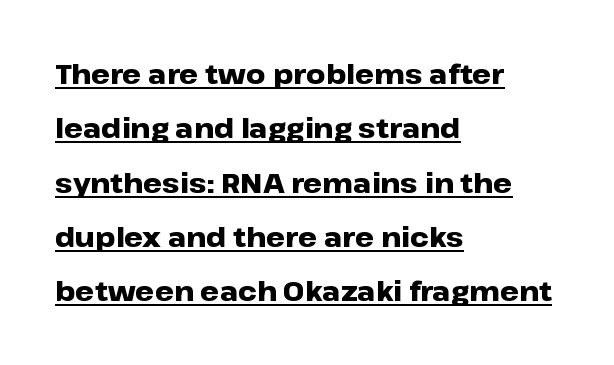
You can see a thin bar hugging the bottom of the glyphs. Chunky letters — that's bold for sure. Does extra space separate the letters? No, they use regular spacing. This sample trades compactness for vertical openness between lines.
